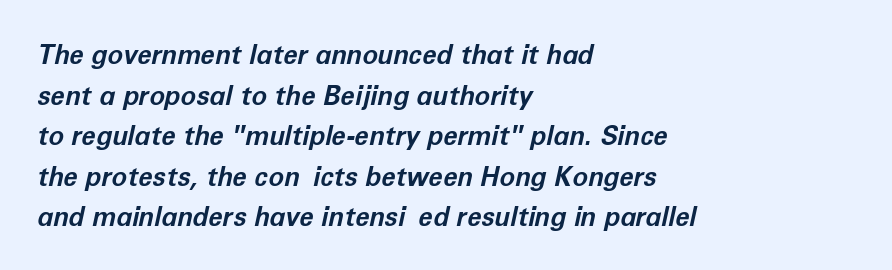
{"italic": "yes", "lean": "right", "slant_degrees": 12, "bold": "yes", "underline": "no", "align": "left", "line_spacing": "normal", "line_spacing_ratio": 1.56, "letter_spacing": "normal", "letter_spacing_em": 0.0, "glyph_px": 26}
